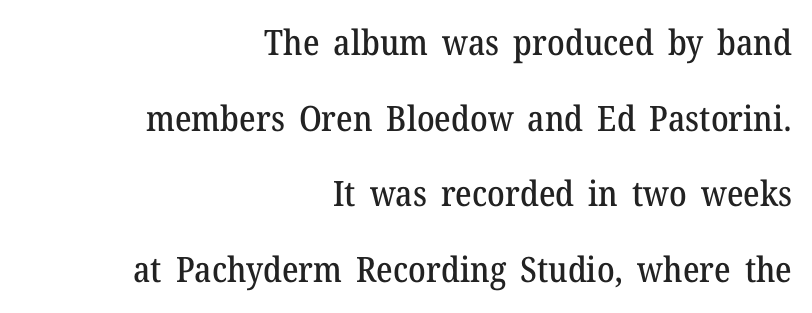
Q: Is the text italic (slanted)? A: No, it is upright.
Q: Is the typeface a serif or a sans-serif typeface? A: Serif.
Q: Is the text underlined? A: No.
Q: How is the paragraph aligned? A: Right-aligned.
Q: Is the spacing between letters normal or unusually wide? A: Normal.
Q: Is the spacing between lines tight, normal or loose? A: Loose.
Q: Width (condensed, normal, or wide)? A: Normal.
Q: Stroke contrast? A: Medium.
Q: x-height? A: Medium.
Q: Monospaced? A: No.
